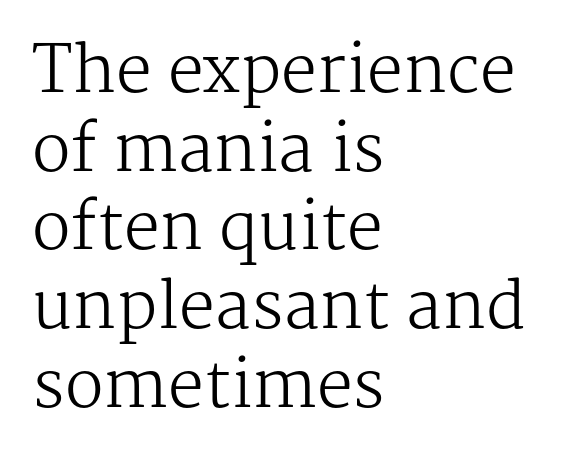
The image shows 64 px regular-weight serif type, upright; set left-aligned, line spacing 1.23x, normal letter spacing, not underlined; medium stroke contrast and a medium x-height.
